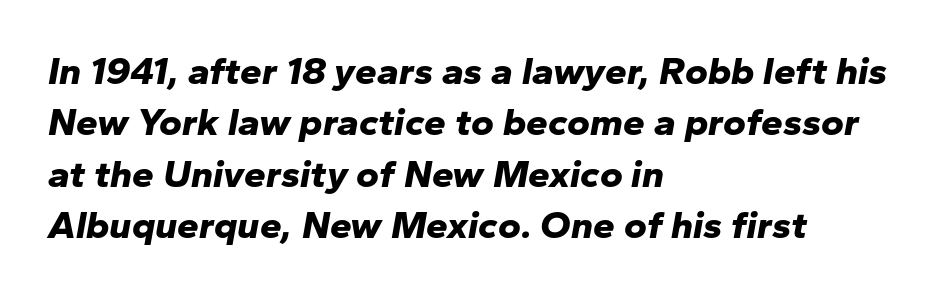
Just letters on the line, the space beneath them empty. The rendering anchors every line to the left-hand side. Notice how thick the strokes are: this is what a full bold looks like. Every character sits at an angle, as italics do. The passage shown is typed in a proportional face where columns would drift.
